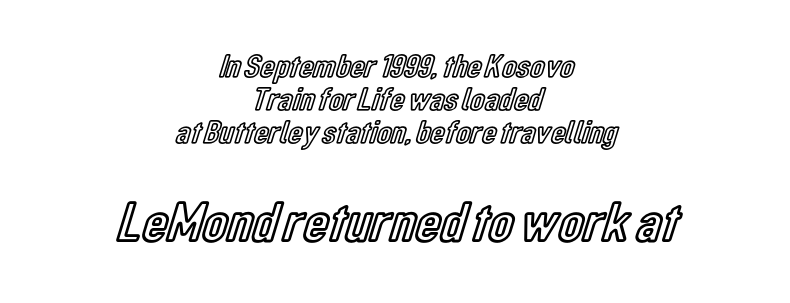
A typesetter would call this proportional, since set widths differ per character. The gap between lines stays unmarked. The line texture is even and compact thanks to regular tracking. The paragraph has two soft edges and a firm central axis. Top chunk: small. Bottom chunk: large. The vertical gap from one line to the next is small.
